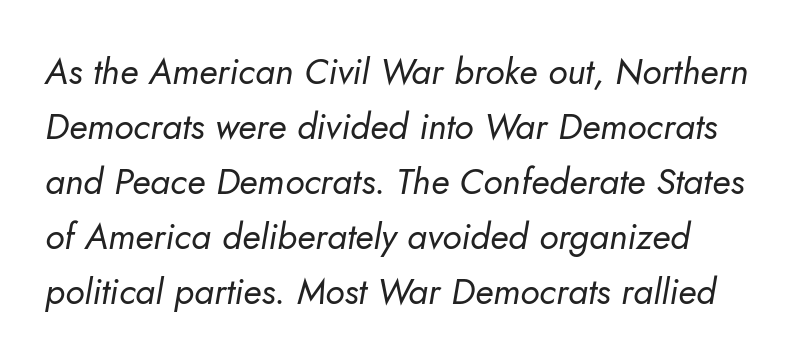
Q: Is the text bold? A: No.
Q: Is the text italic (slanted)? A: Yes, it leans right by about 10 degrees.
Q: Is the text underlined? A: No.
Q: Is the spacing between letters normal or unusually wide? A: Normal.
Q: Is the spacing between lines tight, normal or loose? A: Normal.
Q: Width (condensed, normal, or wide)? A: Normal.
Q: Stroke contrast? A: Low.
Q: x-height? A: Small.
Q: Monospaced? A: No.
